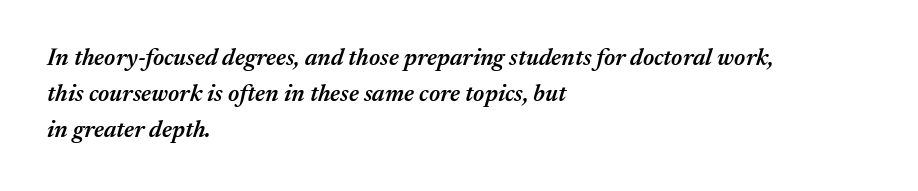
The rendering anchors every line to the left-hand side. Baseline-to-baseline distance is the conventional proportion of letter height. Compared with ordinary roman type, these characters are visibly tilted. Tracking here is standard; glyphs follow each other at the usual distance. The passage shown is not underscored anywhere. Does the weight exceed regular? Yes, but only to semibold.
